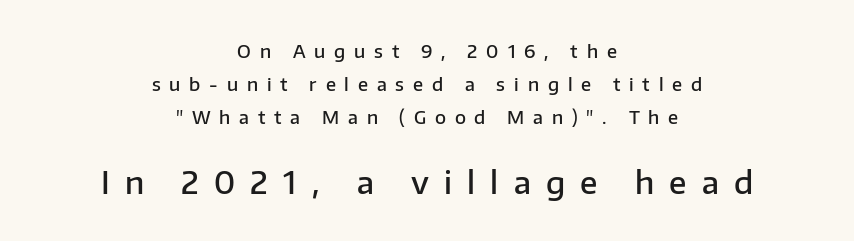
Q: Is the text bold? A: Semi-bold.
Q: Is the text italic (slanted)? A: No, it is upright.
Q: Is the typeface a serif or a sans-serif typeface? A: Sans-serif.
Q: Is the text underlined? A: No.
Q: How is the paragraph aligned? A: Centered.
Q: Is the spacing between letters normal or unusually wide? A: Unusually wide.
Q: Which block of text is set in a larger size, the first (top) or the second (bottom)? A: The second (bottom) one.
Q: Width (condensed, normal, or wide)? A: Normal.
Q: Stroke contrast? A: Low.
Q: x-height? A: Medium.
Q: Monospaced? A: No.
